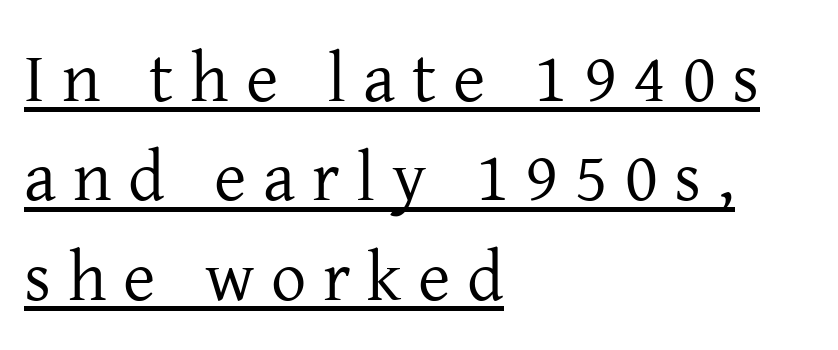
Q: Is the text bold? A: No.
Q: Is the text italic (slanted)? A: No, it is upright.
Q: Is the typeface a serif or a sans-serif typeface? A: Serif.
Q: Is the text underlined? A: Yes.
Q: How is the paragraph aligned? A: Left-aligned.
Q: Is the spacing between letters normal or unusually wide? A: Unusually wide.
Q: Is the spacing between lines tight, normal or loose? A: Normal.
Q: Width (condensed, normal, or wide)? A: Normal.
Q: Stroke contrast? A: Low.
Q: x-height? A: Medium.
Q: Monospaced? A: No.
